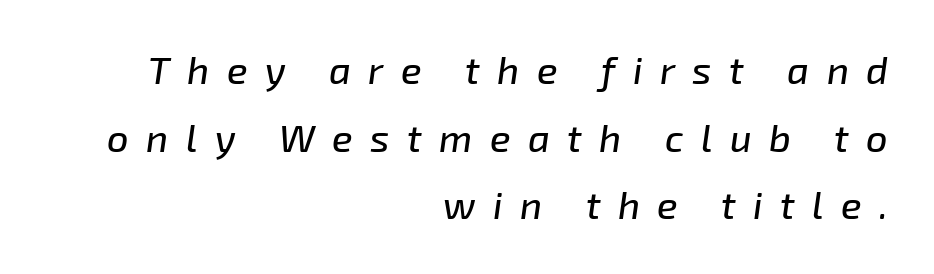
Q: Is the text italic (slanted)? A: Yes, it leans right by about 8 degrees.
Q: Is the text underlined? A: No.
Q: How is the paragraph aligned? A: Right-aligned.
Q: Is the spacing between letters normal or unusually wide? A: Unusually wide.
Q: Width (condensed, normal, or wide)? A: Normal.
Q: Stroke contrast? A: Low.
Q: x-height? A: Medium.
Q: Monospaced? A: No.
